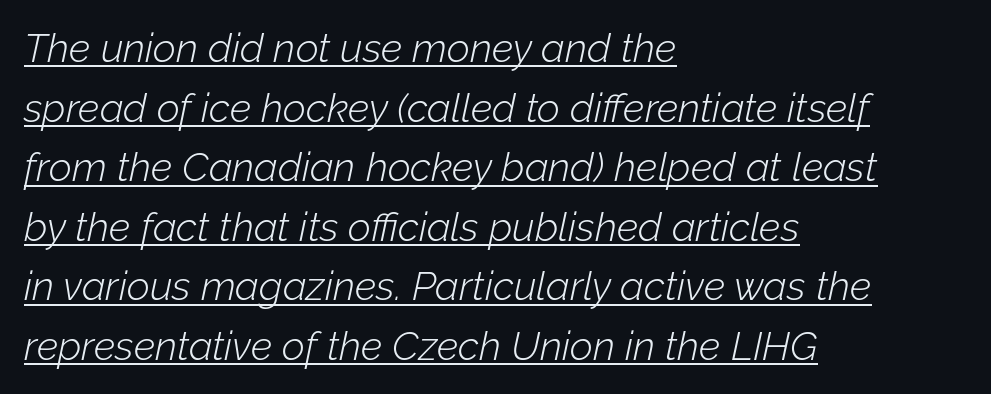
Is there much room between lines? A standard amount, neither cramped nor airy. The passage shown has conventional tracking throughout. You can tell it's italic because the verticals aren't actually vertical. Visually the block forms a straight wall on the left and a jagged coastline on the right. These characters rest on top of a visible drawn line.
